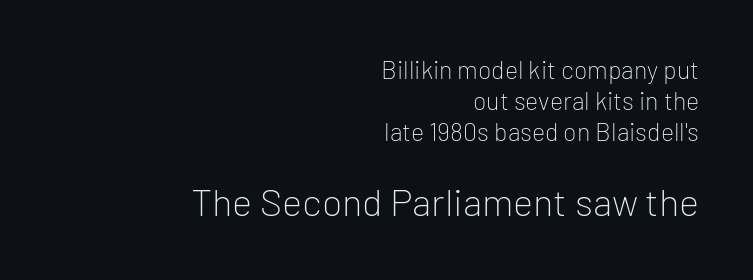
The image shows 38 px light sans-serif type, upright; set right-aligned, normal line spacing (1.25x), normal letter spacing, not underlined; the second (bottom) block is 1.52x larger; low stroke contrast and a medium x-height.
